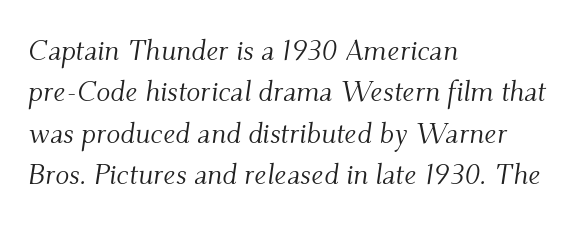
Q: Is the text bold? A: No.
Q: Is the text italic (slanted)? A: Yes, it leans right by about 9 degrees.
Q: Is the typeface a serif or a sans-serif typeface? A: Serif.
Q: Is the text underlined? A: No.
Q: How is the paragraph aligned? A: Left-aligned.
Q: Is the spacing between letters normal or unusually wide? A: Normal.
Q: Is the spacing between lines tight, normal or loose? A: Normal.
Q: Width (condensed, normal, or wide)? A: Normal.
Q: Stroke contrast? A: Medium.
Q: x-height? A: Small.
Q: Monospaced? A: No.
